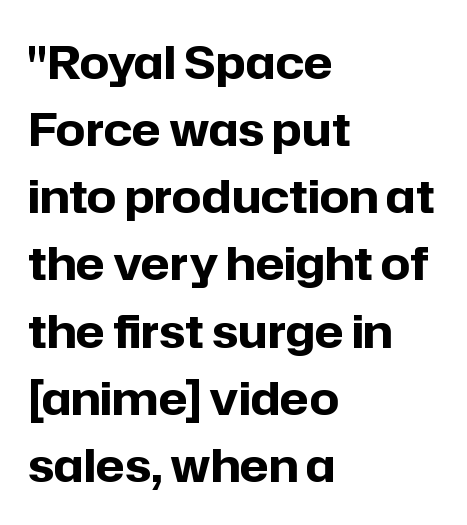
{"serif": "no", "italic": "no", "bold": "yes", "weight": "bold", "width": "normal", "stroke_contrast": "low", "x_height": "medium", "monospaced": "no", "underline": "no", "align": "left", "line_spacing": "normal", "line_spacing_ratio": 1.46, "letter_spacing": "normal", "letter_spacing_em": 0.0, "glyph_px": 46}
